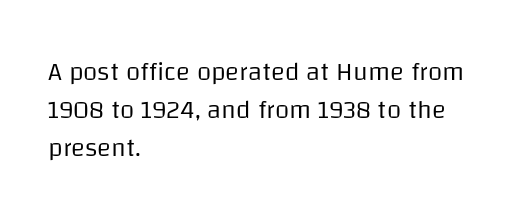
The vertical gap from one line to the next is medium. Quick note: underline off. The characters are drawn with everyday or finer stroke widths. A typesetter would mark this as roman, not italic. Caption: multi-line text, flush left, ragged right.
